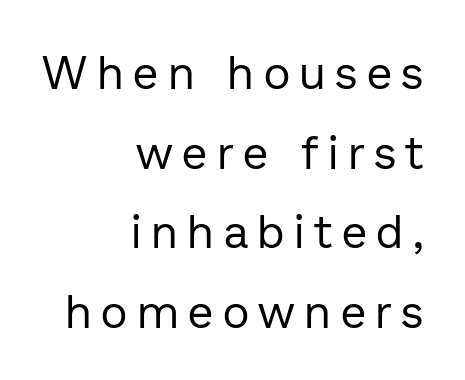
Q: Is the text bold? A: No.
Q: Is the text italic (slanted)? A: No, it is upright.
Q: Is the typeface a serif or a sans-serif typeface? A: Sans-serif.
Q: Is the text underlined? A: No.
Q: How is the paragraph aligned? A: Right-aligned.
Q: Is the spacing between letters normal or unusually wide? A: Unusually wide.
Q: Width (condensed, normal, or wide)? A: Normal.
Q: Stroke contrast? A: Low.
Q: x-height? A: Medium.
Q: Monospaced? A: No.
